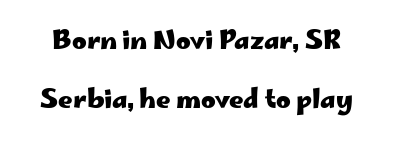
The image shows 25 px bold type, upright; set loose line spacing (2.37x), normal letter spacing, not underlined.
